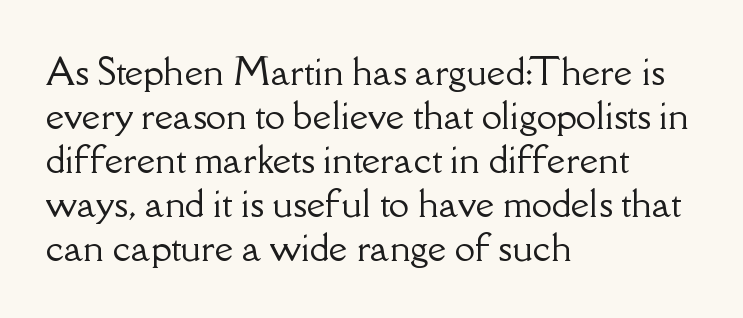
Clear beneath every line of the passage. Think of a printed novel: that variable character pitch is what you see here. Typographically, this falls in the serif category. The paragraph has a hard left edge and a soft right edge.
